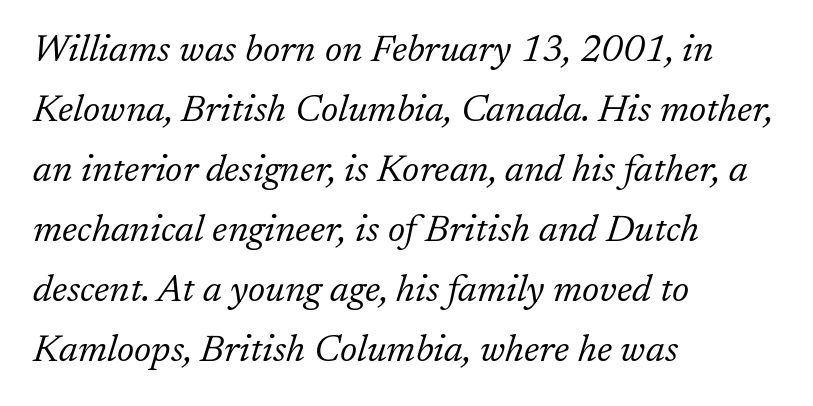
{"serif": "yes", "italic": "yes", "lean": "right", "slant_degrees": 17, "bold": "no", "weight": "light", "width": "normal", "stroke_contrast": "low", "x_height": "medium", "monospaced": "no", "underline": "no", "align": "left", "line_spacing": "normal", "line_spacing_ratio": 1.58, "letter_spacing": "normal", "letter_spacing_em": 0.0, "glyph_px": 38}
